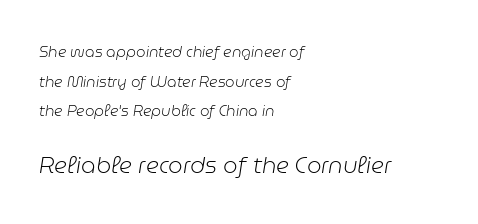
{"italic": "yes", "lean": "right", "slant_degrees": 9, "bold": "no", "underline": "no", "align": "left", "line_spacing": "loose", "line_spacing_ratio": 1.98, "letter_spacing": "normal", "letter_spacing_em": 0.0, "larger_block": "second", "size_ratio": 1.53, "glyph_px": 23}
